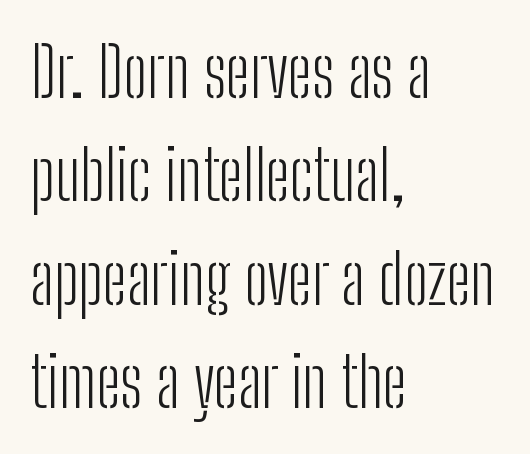
{"serif": "no", "italic": "no", "bold": "no", "weight": "light", "width": "condensed", "stroke_contrast": "low", "x_height": "medium", "monospaced": "no", "underline": "no", "align": "left", "line_spacing": "normal", "line_spacing_ratio": 1.5, "letter_spacing": "normal", "letter_spacing_em": 0.0, "glyph_px": 69}
